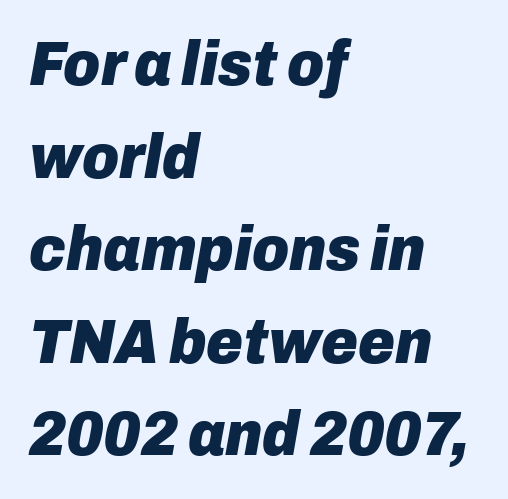
Just letters on the line, the space beneath them empty. On the weight axis this lands at bold, roughly 700. Compared with typical paragraphs, the rows here are spaced about the same. Each letter keeps its own natural width here, so spacing adapts to shape. Tracking here is standard; glyphs follow each other at the usual distance. This is oblique type, the kind used for emphasis or titles.
